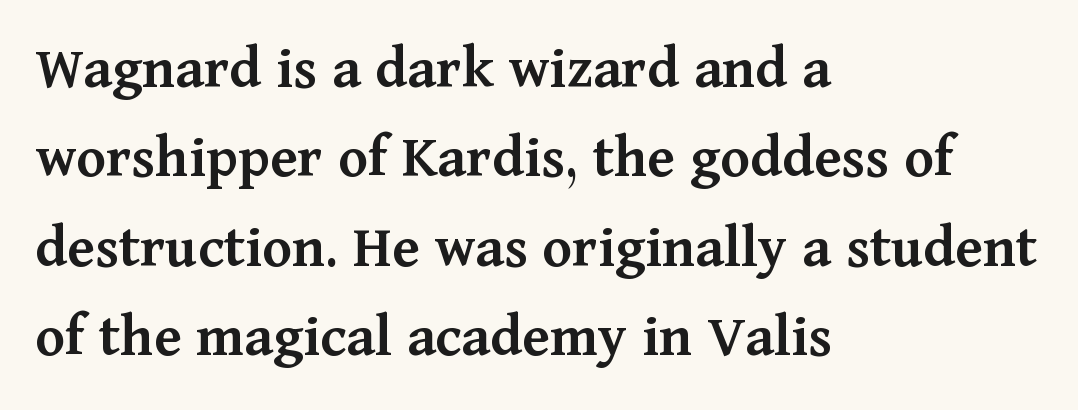
{"serif": "yes", "italic": "no", "bold": "semi", "weight": "semibold", "width": "normal", "stroke_contrast": "medium", "x_height": "medium", "monospaced": "no", "underline": "no", "align": "left", "line_spacing": "normal", "line_spacing_ratio": 1.44, "letter_spacing": "normal", "letter_spacing_em": 0.0, "glyph_px": 62}
